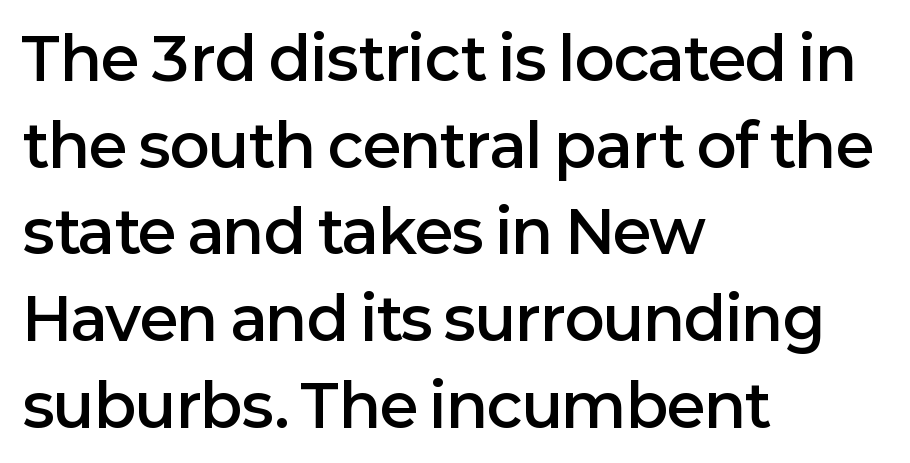
Descenders are the only things crossing below the line. Spacing verdict: proportional, widths tailored to each character. Here the glyphs are tracked normally, forming tight word shapes. Observe the absence of serifs on each vertical stroke in this sample.
